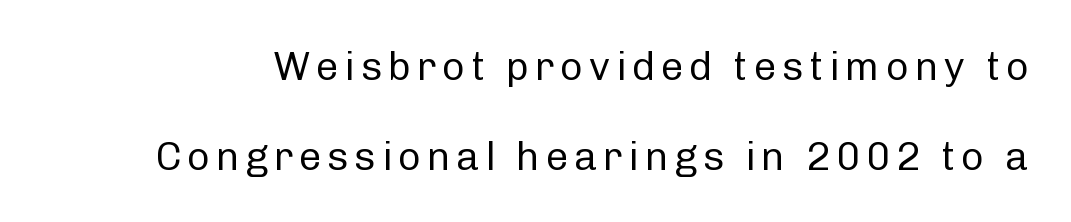
{"serif": "no", "italic": "no", "bold": "no", "weight": "regular", "width": "normal", "stroke_contrast": "low", "x_height": "medium", "monospaced": "no", "underline": "no", "line_spacing": "loose", "line_spacing_ratio": 2.24, "glyph_px": 40}
